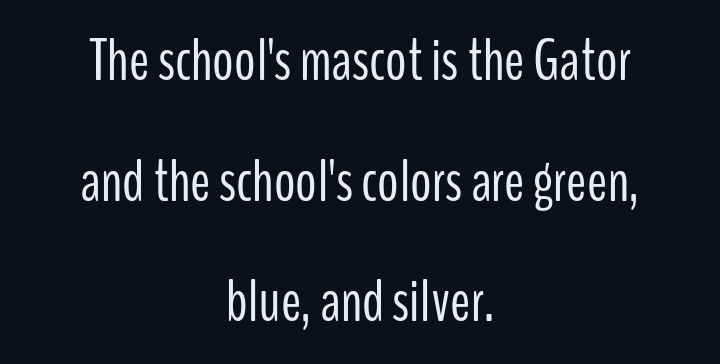
Just letters on the line, the space beneath them empty. Tracking here is standard; glyphs follow each other at the usual distance. Quick note: interline space is abundant. Horizontal alignment here is central, giving a formal, balanced look.
